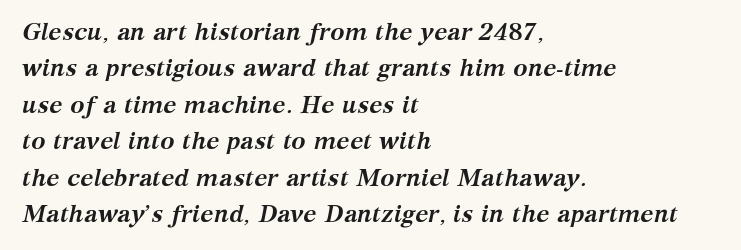
Q: Is the text bold? A: Yes.
Q: Is the text italic (slanted)? A: Yes, it leans right by about 12 degrees.
Q: Is the text underlined? A: No.
Q: How is the paragraph aligned? A: Left-aligned.
Q: Is the spacing between letters normal or unusually wide? A: Normal.
Q: Is the spacing between lines tight, normal or loose? A: Normal.
